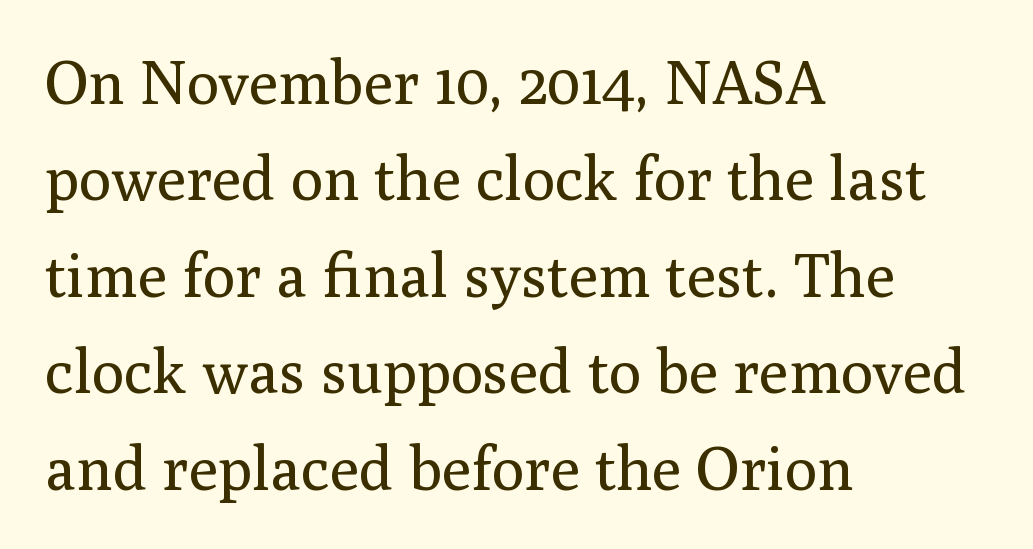
Q: Is the text bold? A: No.
Q: Is the text italic (slanted)? A: No, it is upright.
Q: Is the typeface a serif or a sans-serif typeface? A: Serif.
Q: Is the text underlined? A: No.
Q: How is the paragraph aligned? A: Left-aligned.
Q: Is the spacing between letters normal or unusually wide? A: Normal.
Q: Is the spacing between lines tight, normal or loose? A: Normal.
Q: Width (condensed, normal, or wide)? A: Normal.
Q: Stroke contrast? A: Medium.
Q: x-height? A: Medium.
Q: Monospaced? A: No.
